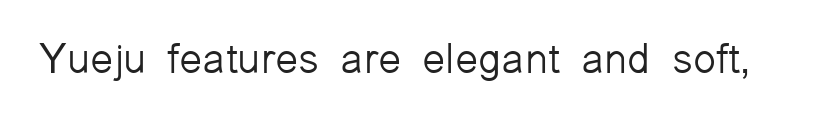
{"serif": "no", "italic": "no", "bold": "no", "weight": "light", "width": "normal", "stroke_contrast": "low", "x_height": "medium", "monospaced": "no", "underline": "no", "letter_spacing": "normal", "letter_spacing_em": 0.0, "glyph_px": 42}
